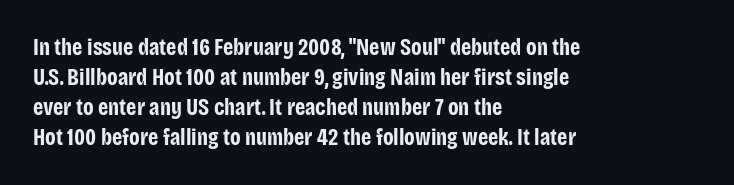
Q: Is the text bold? A: Yes.
Q: Is the text italic (slanted)? A: No, it is upright.
Q: Is the text underlined? A: No.
Q: How is the paragraph aligned? A: Left-aligned.
Q: Is the spacing between letters normal or unusually wide? A: Normal.
Q: Is the spacing between lines tight, normal or loose? A: Normal.
